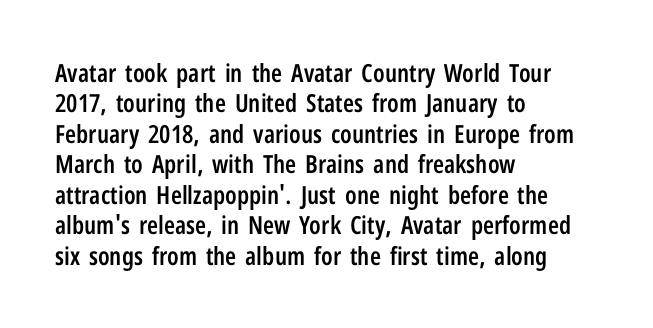
This is moderately heavy type, rendered in semibold. The lines are quadded left. The words here are not underlined. Look at the tracking — it's just the regular setting, nothing added. No italicization has been applied; the sample stays upright.
